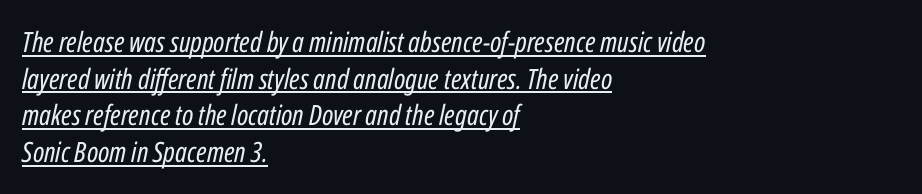
The image shows 28 px regular-weight, condensed type, italic (leaning right); set left-aligned, normal line spacing (1.31x), normal letter spacing, underlined; low stroke contrast and a medium x-height.
